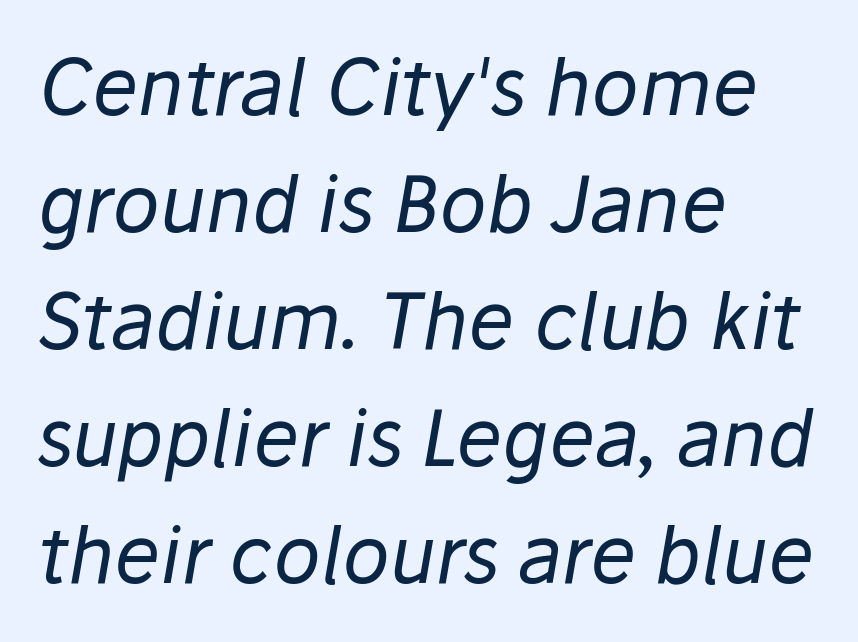
{"italic": "yes", "lean": "right", "slant_degrees": 10, "bold": "no", "weight": "regular", "width": "normal", "stroke_contrast": "low", "x_height": "medium", "monospaced": "no", "underline": "no", "align": "left", "line_spacing": "normal", "line_spacing_ratio": 1.52, "letter_spacing": "normal", "letter_spacing_em": 0.0, "glyph_px": 77}
